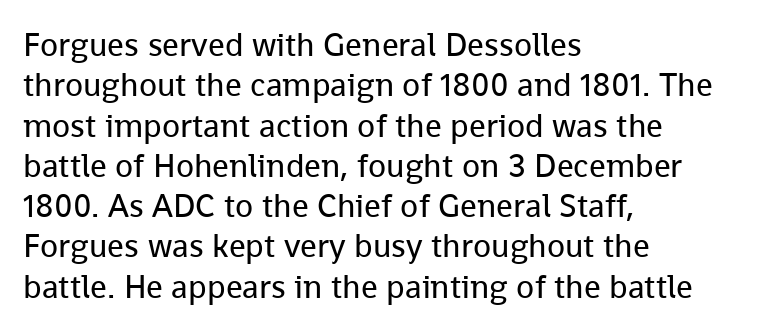
The image shows 33 px regular-weight sans-serif type, upright; set left-aligned, line spacing 1.22x, normal letter spacing, not underlined; low stroke contrast and a medium x-height.
